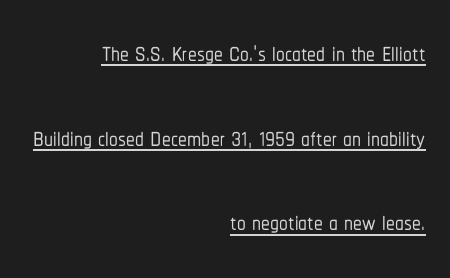
The face used here is a sans, in the tradition of grotesques and geometrics. Nope, not italic — everything's standing straight. The horizontal fit of the characters is conventional and even. Horizontally, the lines are justified to the trailing edge only.
